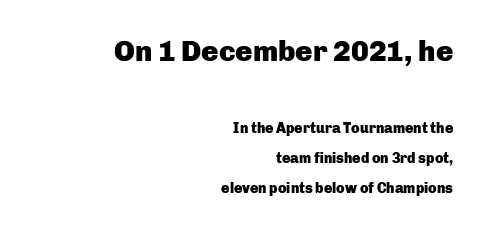
Q: Is the text bold? A: Yes.
Q: Is the text italic (slanted)? A: No, it is upright.
Q: Is the typeface a serif or a sans-serif typeface? A: Sans-serif.
Q: Is the text underlined? A: No.
Q: How is the paragraph aligned? A: Right-aligned.
Q: Is the spacing between letters normal or unusually wide? A: Normal.
Q: Is the spacing between lines tight, normal or loose? A: Loose.
Q: Which block of text is set in a larger size, the first (top) or the second (bottom)? A: The first (top) one.
Q: Width (condensed, normal, or wide)? A: Normal.
Q: Stroke contrast? A: Low.
Q: x-height? A: Medium.
Q: Monospaced? A: No.
